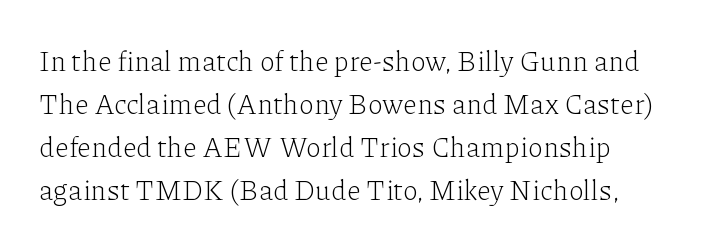
Q: Is the text bold? A: No.
Q: Is the text italic (slanted)? A: No, it is upright.
Q: Is the typeface a serif or a sans-serif typeface? A: Serif.
Q: Is the text underlined? A: No.
Q: Is the spacing between letters normal or unusually wide? A: Normal.
Q: Is the spacing between lines tight, normal or loose? A: Normal.
Q: Width (condensed, normal, or wide)? A: Normal.
Q: Stroke contrast? A: Low.
Q: x-height? A: Medium.
Q: Monospaced? A: No.
